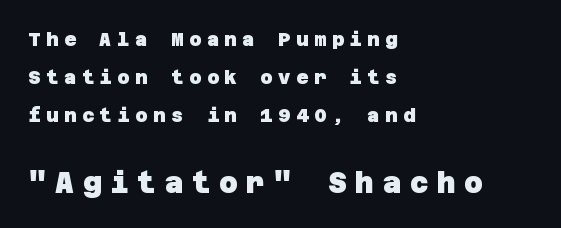
The compositor pushed each line to the left boundary. Pretty heavy lettering here — definitely bold. The passage shown has open, widely tracked lettering throughout. The zone under the glyphs is completely vacant. Serifs: no, the terminals of the letterforms are clean.
